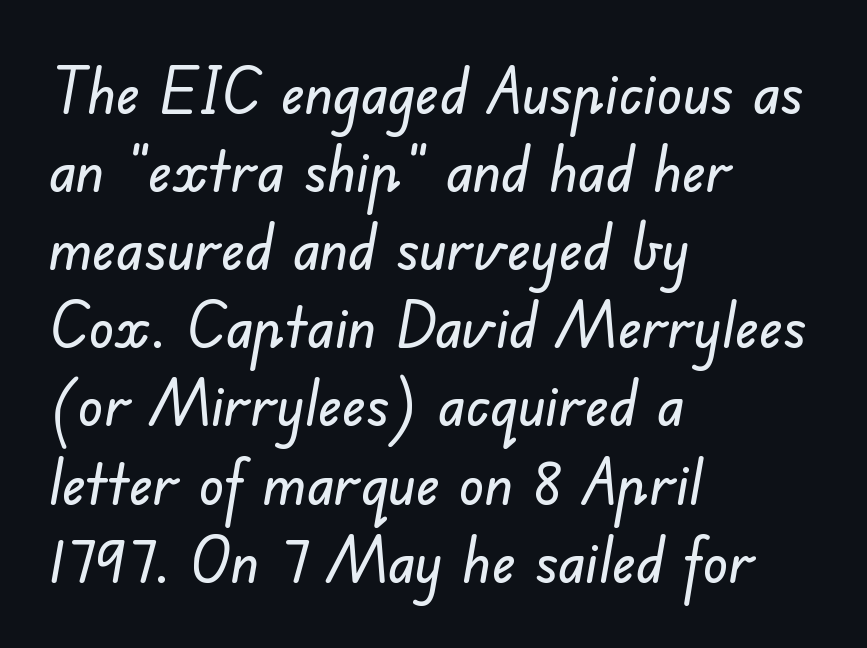
The image shows 63 px sans-serif type; set left-aligned, line spacing 1.24x, normal letter spacing, not underlined; low stroke contrast and a small x-height.
